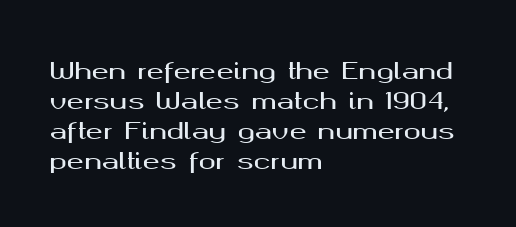
The image shows 23 px text type, upright; set left-aligned, normal line spacing (1.31x), normal letter spacing, not underlined.
